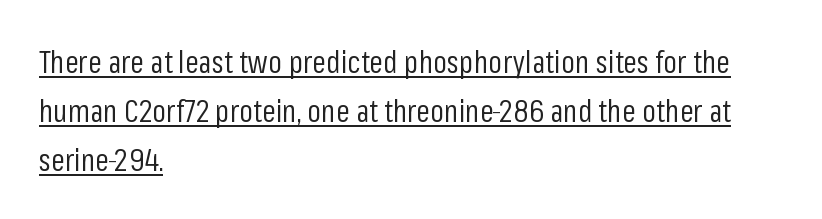
Q: Is the text bold? A: No.
Q: Is the text italic (slanted)? A: No, it is upright.
Q: Is the typeface a serif or a sans-serif typeface? A: Sans-serif.
Q: Is the text underlined? A: Yes.
Q: How is the paragraph aligned? A: Left-aligned.
Q: Is the spacing between letters normal or unusually wide? A: Normal.
Q: Is the spacing between lines tight, normal or loose? A: Normal.
Q: Width (condensed, normal, or wide)? A: Condensed.
Q: Stroke contrast? A: Low.
Q: x-height? A: Medium.
Q: Monospaced? A: No.
